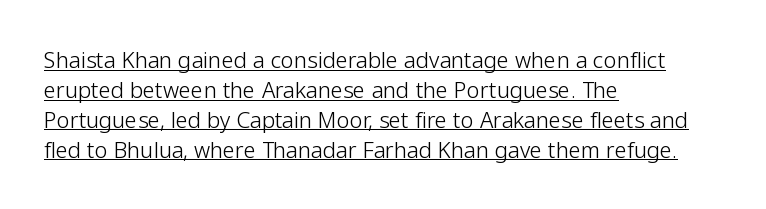
Q: Is the text bold? A: No.
Q: Is the text italic (slanted)? A: No, it is upright.
Q: Is the text underlined? A: Yes.
Q: How is the paragraph aligned? A: Left-aligned.
Q: Is the spacing between letters normal or unusually wide? A: Normal.
Q: Is the spacing between lines tight, normal or loose? A: Normal.
